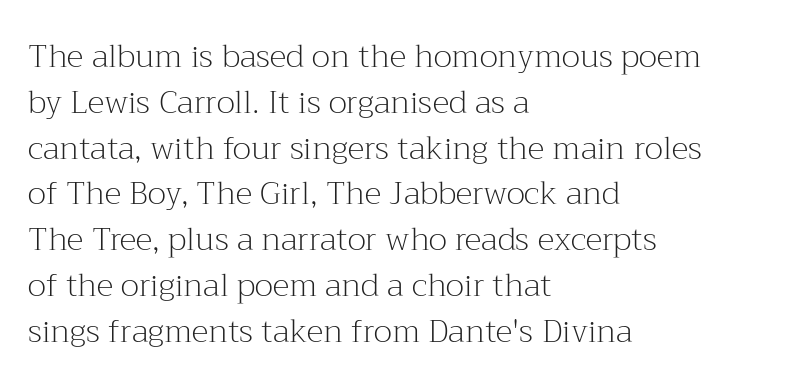
Caption: face not bold, strokes unweighted. There is no visible air inserted between adjacent glyphs. Does the lettering tilt? It doesn't — this is upright. Proportional: the letters do not fall into vertical columns. The specimen omits any rule beneath the text block's lines.
